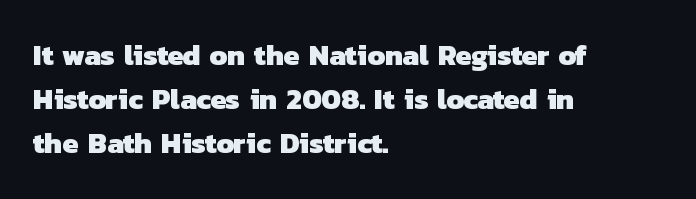
{"serif": "no", "bold": "yes", "weight": "heavy", "width": "normal", "stroke_contrast": "low", "x_height": "medium", "monospaced": "no", "underline": "no", "align": "left", "line_spacing": "normal", "line_spacing_ratio": 1.52, "letter_spacing": "normal", "letter_spacing_em": 0.0, "glyph_px": 29}
